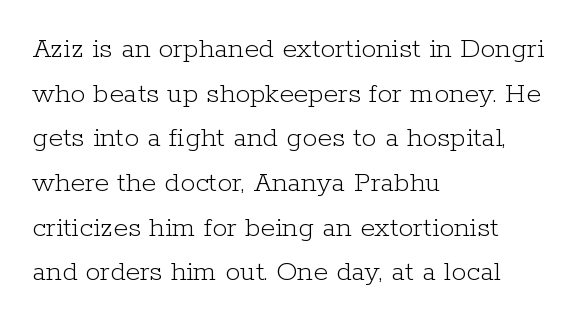
The image shows 30 px light serif type, upright; set left-aligned, normal line spacing (1.49x), normal letter spacing, not underlined; low stroke contrast and a medium x-height.
